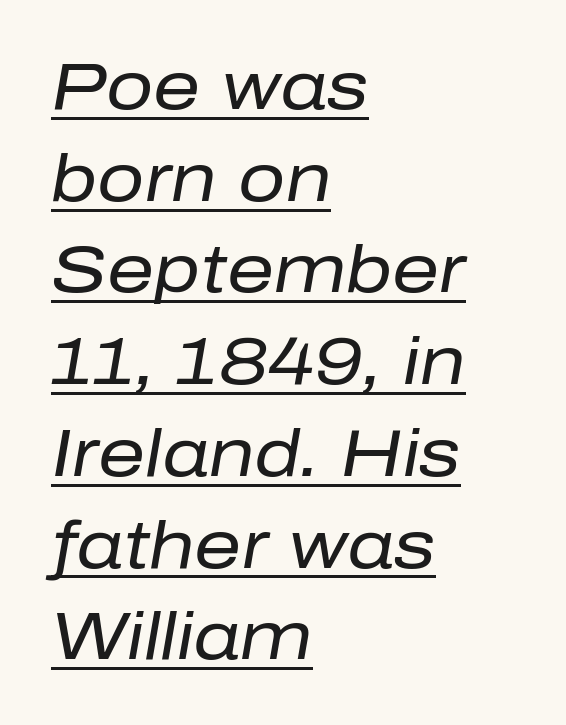
{"italic": "yes", "lean": "right", "slant_degrees": 10, "bold": "no", "weight": "regular", "width": "normal", "stroke_contrast": "low", "x_height": "medium", "monospaced": "no", "underline": "yes", "align": "left", "line_spacing": "normal", "line_spacing_ratio": 1.39, "letter_spacing": "normal", "letter_spacing_em": 0.0, "glyph_px": 66}
